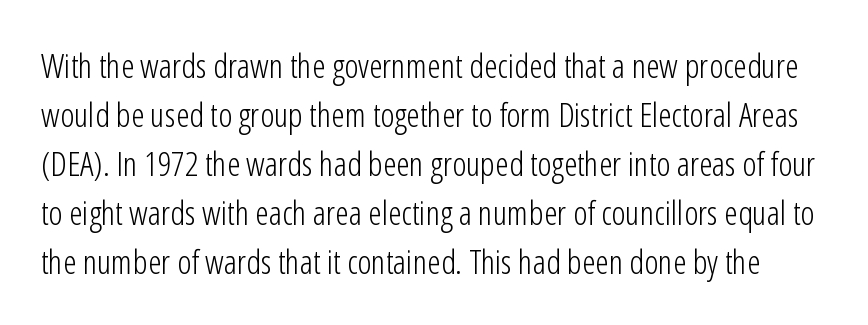
The vertical gap from one line to the next is medium. The face used here is proportionally spaced, like ordinary book or web type. Weight: in the light-to-regular range. Each word holds together tightly as a unit, with standard inter-letter gaps. The characters display no serif detailing; their extremities are plain. The specimen reads as upright at a glance.
